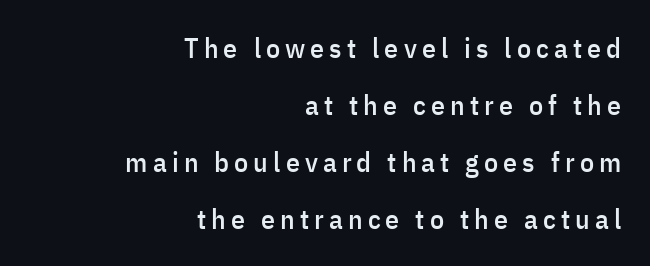
The image shows 28 px condensed sans-serif type, upright; set right-aligned, loose line spacing (2.03x), not underlined; low stroke contrast and a medium x-height.
